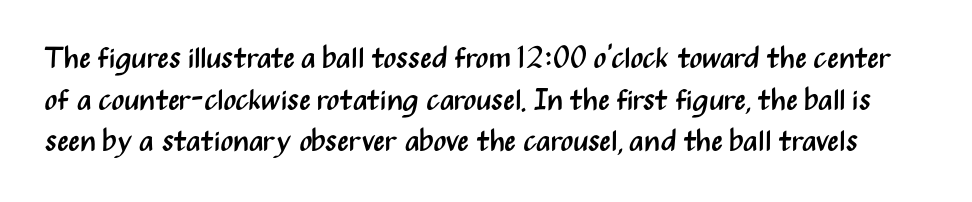
Q: Is the text bold? A: No.
Q: Is the text italic (slanted)? A: No, it is upright.
Q: Is the typeface a serif or a sans-serif typeface? A: Sans-serif.
Q: Is the text underlined? A: No.
Q: Is the spacing between letters normal or unusually wide? A: Normal.
Q: Is the spacing between lines tight, normal or loose? A: Normal.
Q: Width (condensed, normal, or wide)? A: Condensed.
Q: Stroke contrast? A: Medium.
Q: x-height? A: Medium.
Q: Monospaced? A: No.
